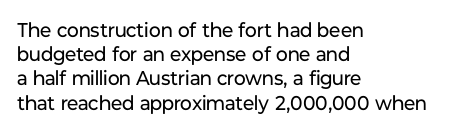
The image shows 20 px text type, upright; set left-aligned, line spacing 1.21x, normal letter spacing, not underlined.
